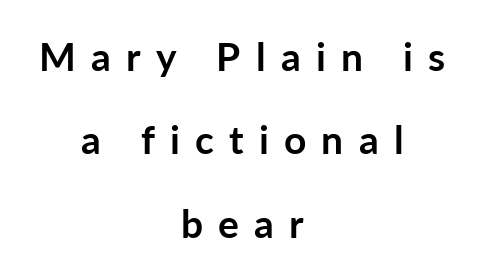
The image shows 39 px semibold sans-serif type, upright; set centered, loose line spacing (2.14x), unusually wide letter spacing (+0.39 em), not underlined; low stroke contrast and a medium x-height.
